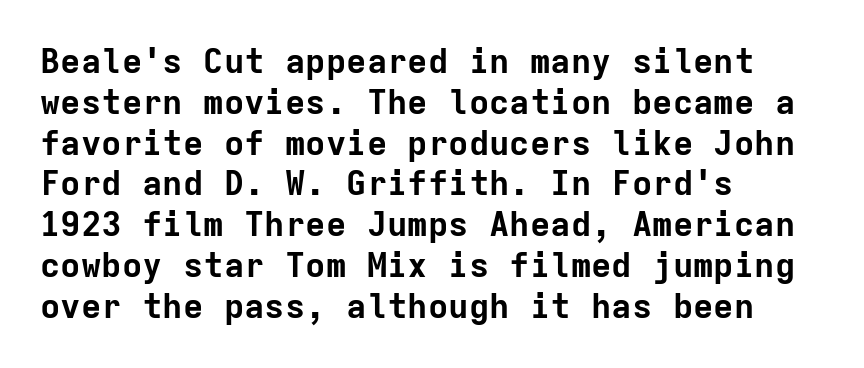
{"serif": "no", "italic": "no", "bold": "yes", "weight": "bold", "width": "normal", "stroke_contrast": "low", "x_height": "medium", "monospaced": "yes", "underline": "no", "align": "left", "line_spacing_ratio": 1.2, "letter_spacing": "normal", "letter_spacing_em": 0.0, "glyph_px": 34}
